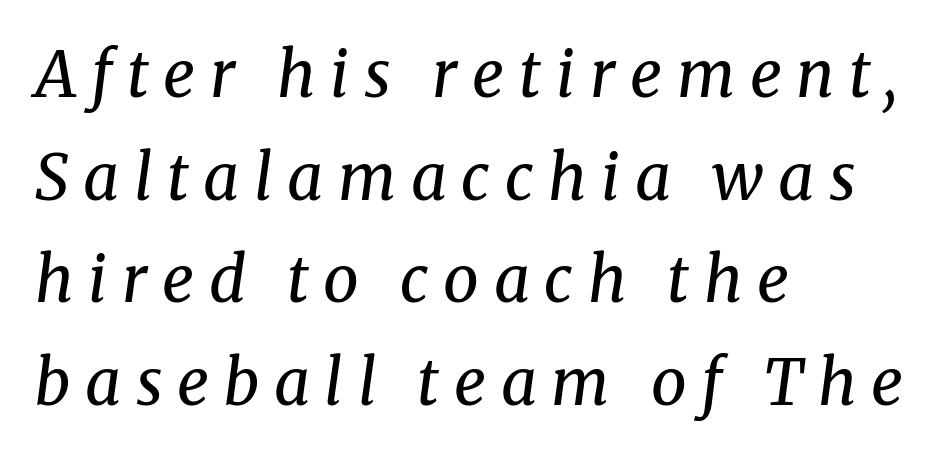
{"serif": "yes", "italic": "yes", "lean": "right", "slant_degrees": 8, "bold": "no", "weight": "regular", "width": "normal", "stroke_contrast": "medium", "x_height": "medium", "monospaced": "no", "underline": "no", "align": "left", "line_spacing": "normal", "line_spacing_ratio": 1.63, "letter_spacing": "wide", "letter_spacing_em": 0.23, "glyph_px": 63}
